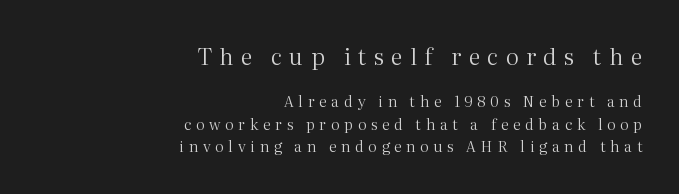
Q: Is the text bold? A: No.
Q: Is the text italic (slanted)? A: No, it is upright.
Q: Is the text underlined? A: No.
Q: How is the paragraph aligned? A: Right-aligned.
Q: Is the spacing between letters normal or unusually wide? A: Unusually wide.
Q: Is the spacing between lines tight, normal or loose? A: Normal.
Q: Which block of text is set in a larger size, the first (top) or the second (bottom)? A: The first (top) one.
